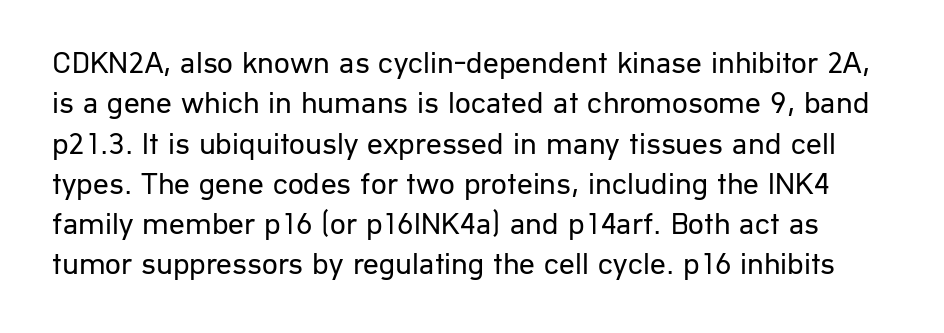
The image shows 31 px regular-weight sans-serif type, upright; set normal line spacing (1.3x), normal letter spacing, not underlined; low stroke contrast and a medium x-height.
